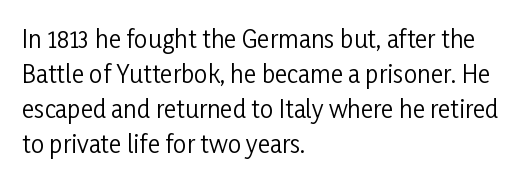
No word sits above an underline. This is the regular roman posture of the typeface. The lines in this sample share a left origin and differ only in where they stop. Successive baselines arrive at the customary interval.
